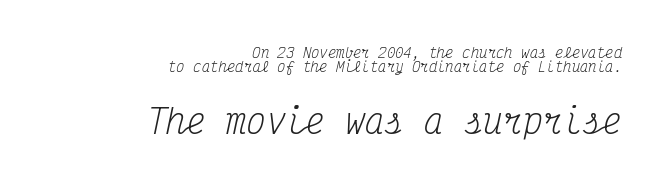
Q: Is the text bold? A: No.
Q: Is the text italic (slanted)? A: Yes, it leans right by about 12 degrees.
Q: Is the typeface a serif or a sans-serif typeface? A: Serif.
Q: Is the text underlined? A: No.
Q: How is the paragraph aligned? A: Right-aligned.
Q: Is the spacing between letters normal or unusually wide? A: Normal.
Q: Is the spacing between lines tight, normal or loose? A: Tight.
Q: Which block of text is set in a larger size, the first (top) or the second (bottom)? A: The second (bottom) one.
Q: Width (condensed, normal, or wide)? A: Condensed.
Q: Stroke contrast? A: Medium.
Q: x-height? A: Medium.
Q: Monospaced? A: Yes.
